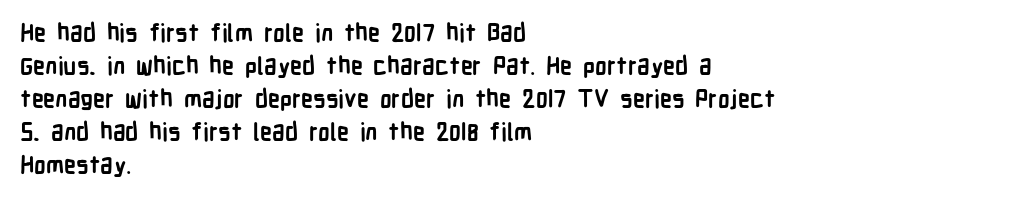
{"italic": "no", "bold": "yes", "underline": "no", "align": "left", "line_spacing": "normal", "line_spacing_ratio": 1.38, "letter_spacing": "normal", "letter_spacing_em": 0.0, "glyph_px": 24}
